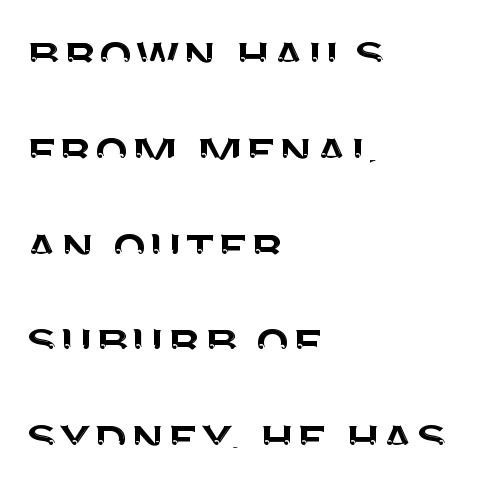
Q: Is the text italic (slanted)? A: No, it is upright.
Q: Is the typeface a serif or a sans-serif typeface? A: Sans-serif.
Q: Is the text underlined? A: No.
Q: How is the paragraph aligned? A: Left-aligned.
Q: Is the spacing between letters normal or unusually wide? A: Normal.
Q: Is the spacing between lines tight, normal or loose? A: Normal.
Q: Width (condensed, normal, or wide)? A: Normal.
Q: Stroke contrast? A: Medium.
Q: x-height? A: Large.
Q: Monospaced? A: No.
